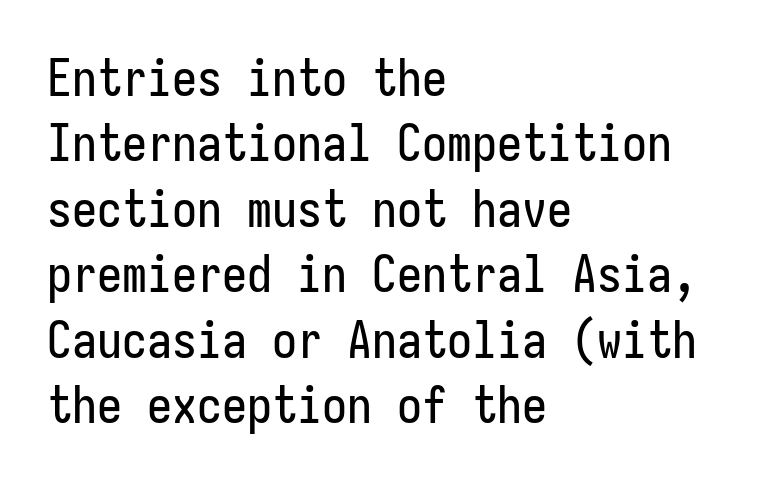
{"serif": "no", "italic": "no", "width": "condensed", "stroke_contrast": "low", "x_height": "medium", "underline": "no", "align": "left", "line_spacing": "normal", "line_spacing_ratio": 1.31, "letter_spacing": "normal", "letter_spacing_em": 0.0, "glyph_px": 50}
